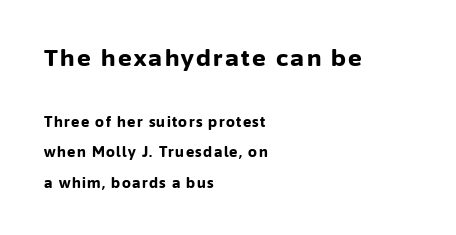
Q: Is the text bold? A: Yes.
Q: Is the text italic (slanted)? A: No, it is upright.
Q: Is the text underlined? A: No.
Q: How is the paragraph aligned? A: Left-aligned.
Q: Is the spacing between lines tight, normal or loose? A: Loose.
Q: Which block of text is set in a larger size, the first (top) or the second (bottom)? A: The first (top) one.
